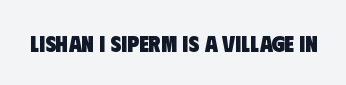
The image shows 23 px bold type; set normal letter spacing, not underlined.
